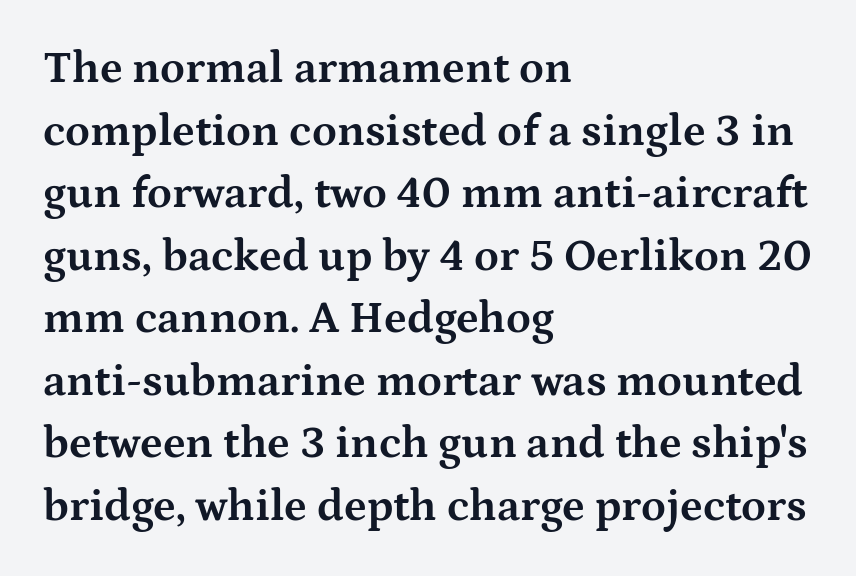
Q: Is the text bold? A: Yes.
Q: Is the text italic (slanted)? A: No, it is upright.
Q: Is the typeface a serif or a sans-serif typeface? A: Serif.
Q: Is the text underlined? A: No.
Q: How is the paragraph aligned? A: Left-aligned.
Q: Is the spacing between letters normal or unusually wide? A: Normal.
Q: Is the spacing between lines tight, normal or loose? A: Normal.
Q: Width (condensed, normal, or wide)? A: Wide.
Q: Stroke contrast? A: Medium.
Q: x-height? A: Medium.
Q: Monospaced? A: No.
